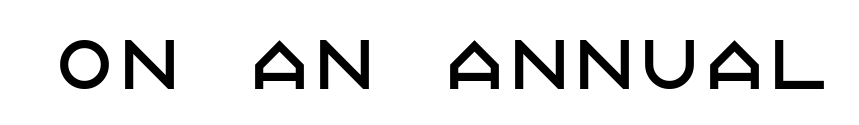
No extra tracking has been applied to these lines. In terms of posture, this sample is upright. Honestly, there is no underline to notice here at all. In terms of letterform style, serifs are entirely absent.
